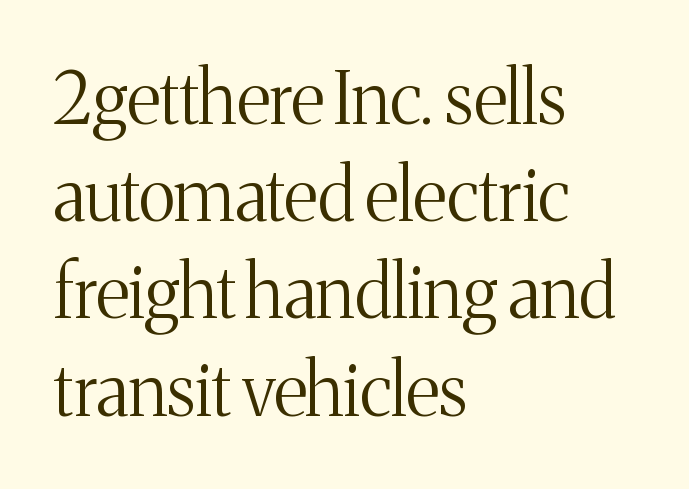
Every row of glyphs begins at an identical x-position on the left. Does extra space separate the letters? No, they use regular spacing. Check where the strokes stop: tiny serifs finish them off. Heaviness? Minimal to ordinary, like unemphasized prose.
